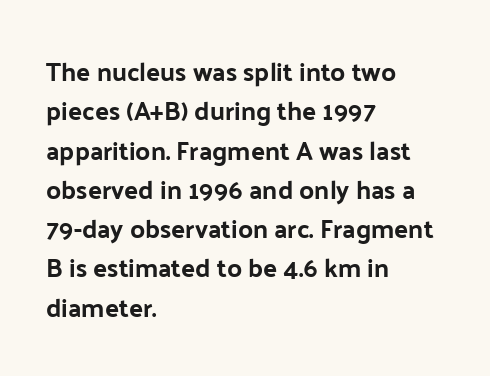
The image shows 26 px bold type, upright; set left-aligned, normal line spacing (1.51x), normal letter spacing, not underlined.
